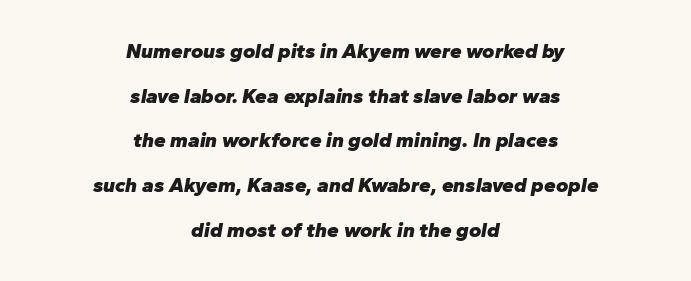
The image shows 21 px bold type, italic (leaning right); set centered, loose line spacing (2.13x), normal letter spacing, not underlined.
